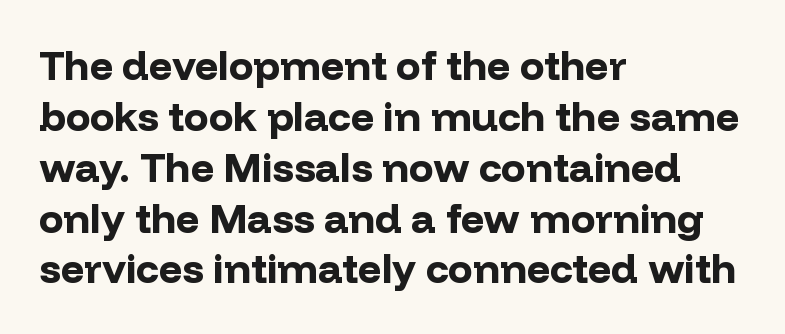
Is this a sans? Yes — the strokes have no serifs. Each word holds together tightly as a unit, with standard inter-letter gaps. Line beginnings align vertically; line endings do not. The rendering uses natural spacing where letterforms have individual widths.
